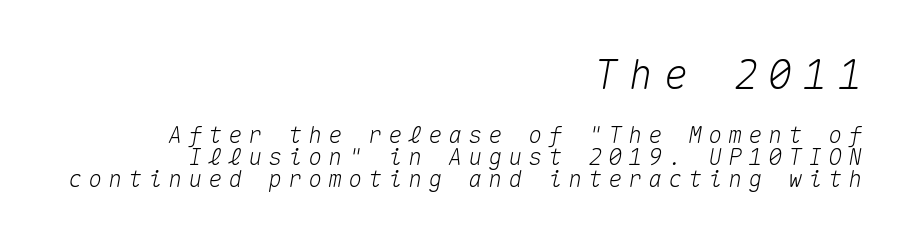
The image shows 40 px text type, italic (leaning right), monospaced; set right-aligned, tight line spacing (0.97x), unusually wide letter spacing (+0.27 em), not underlined; the first (top) block is 1.74x larger; medium stroke contrast and a medium x-height.
